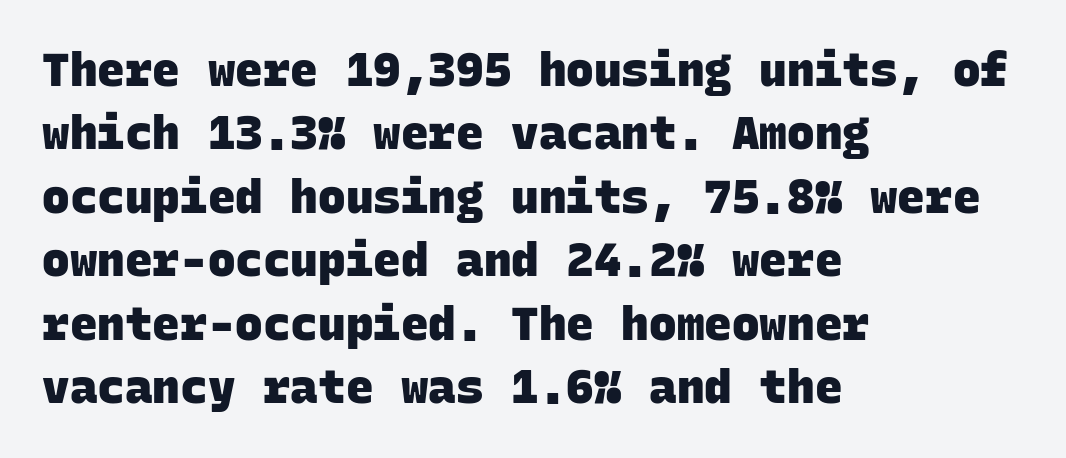
The image shows 46 px heavy sans-serif type, monospaced; set left-aligned, normal line spacing (1.38x), normal letter spacing, not underlined; low stroke contrast and a large x-height.
